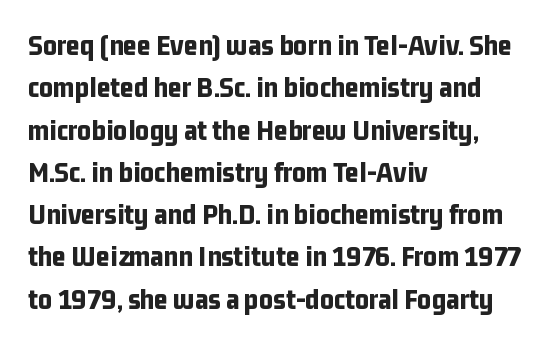
This sample uses a sans-serif face. Summary of vertical rhythm: regular, with standard interline spacing. The strokes are fattened all the way to bold. Posture: upright roman. The letterforms sit shoulder to shoulder at normal distance. Alignment: flush left.
